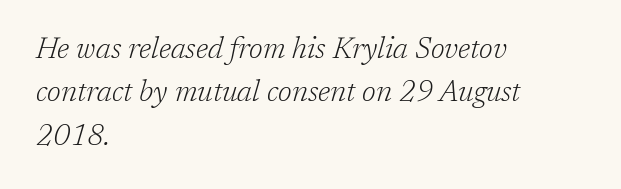
Leading: standard. Vertical stems look standard width or narrower in stroke. Letterform terminals end in serifs throughout the passage. Casual observation: everything's shoved over to the left.
